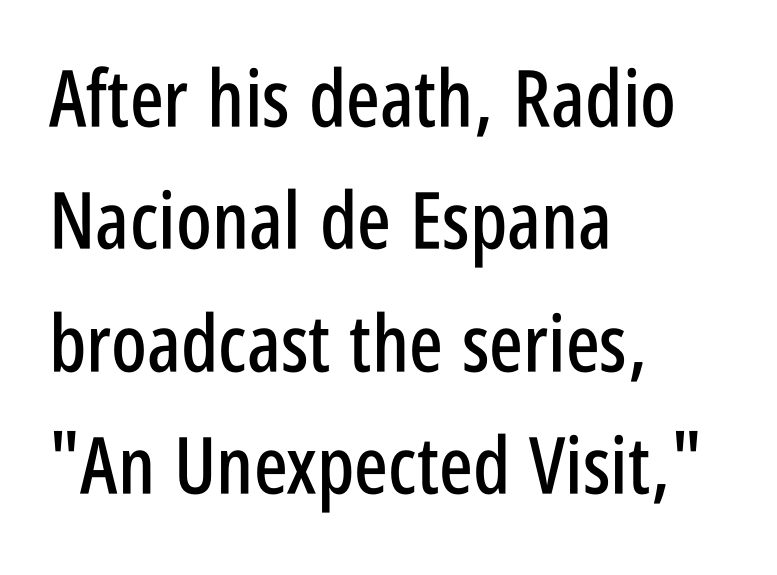
{"serif": "no", "italic": "no", "width": "condensed", "stroke_contrast": "low", "x_height": "large", "monospaced": "no", "underline": "no", "align": "left", "line_spacing": "normal", "line_spacing_ratio": 1.55, "letter_spacing": "normal", "letter_spacing_em": 0.0, "glyph_px": 79}
